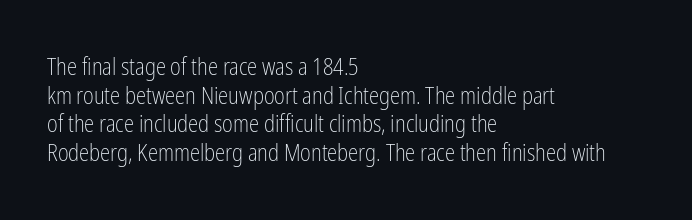
The lines sit at an ordinary, default distance from one another. The text block is weighted toward the left margin, trailing off unevenly rightward. Tracking value appears to be zero — textbook default spacing. Has an underline been added? It has not. Stroke mass is kept to a normal reading level or below.
